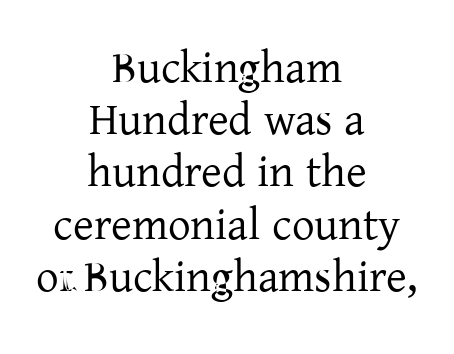
Q: Is the text bold? A: No.
Q: Is the text italic (slanted)? A: No, it is upright.
Q: Is the typeface a serif or a sans-serif typeface? A: Serif.
Q: Is the text underlined? A: No.
Q: How is the paragraph aligned? A: Centered.
Q: Is the spacing between letters normal or unusually wide? A: Normal.
Q: Width (condensed, normal, or wide)? A: Normal.
Q: Stroke contrast? A: Low.
Q: x-height? A: Medium.
Q: Monospaced? A: No.
